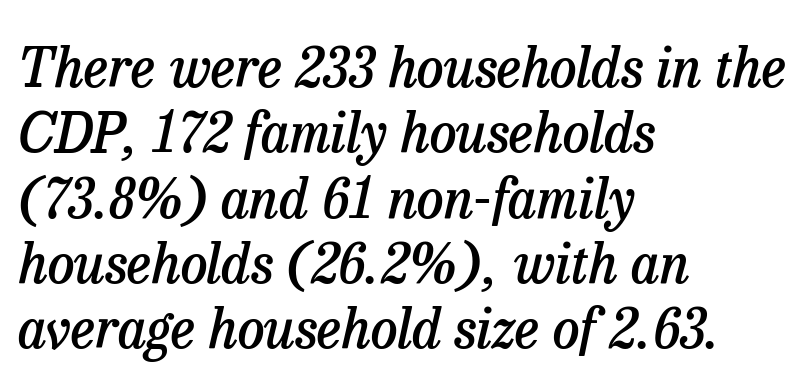
Standard letterfit; no display-style spreading of the glyphs. The specimen reads as italic at a glance. Anything drawn beneath the words? Only blank space. The strokes are fattened partway — semibold, not bold. Character widths vary here, with narrow letters taking less room than wide ones.
